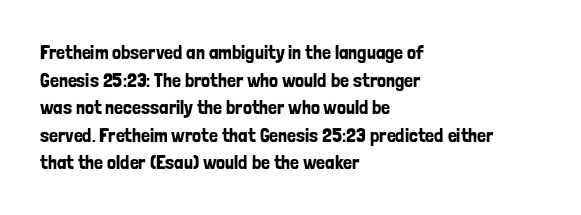
{"italic": "no", "underline": "no", "align": "left", "line_spacing": "normal", "line_spacing_ratio": 1.38, "letter_spacing": "normal", "letter_spacing_em": 0.0, "glyph_px": 20}
